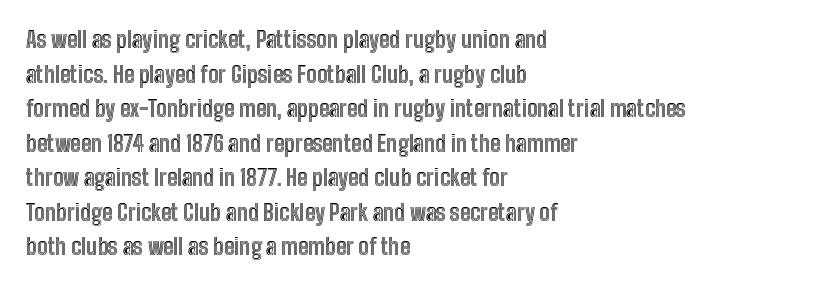
The setting favours the left margin, as ordinary paragraphs usually do. The letters stand straight up with perfectly vertical stems. Baseline-to-baseline distance is the conventional proportion of letter height. Beneath every word, the page is bare. Is the letter spacing exaggerated? No — it looks like the ordinary default.
